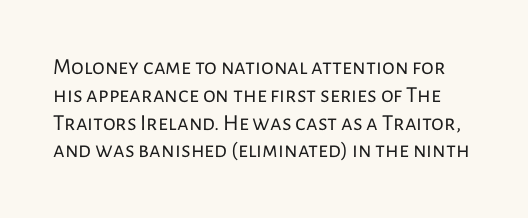
The image shows 23 px text type, upright; set line spacing 1.21x, normal letter spacing, not underlined.
